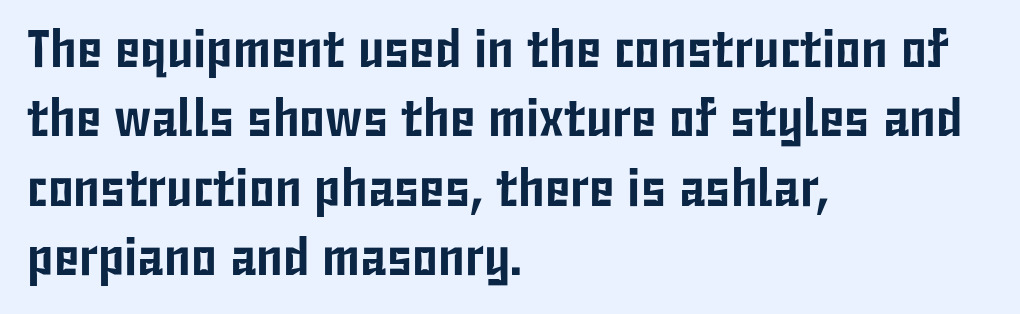
Q: Is the text italic (slanted)? A: No, it is upright.
Q: Is the typeface a serif or a sans-serif typeface? A: Sans-serif.
Q: Is the text underlined? A: No.
Q: How is the paragraph aligned? A: Left-aligned.
Q: Is the spacing between letters normal or unusually wide? A: Normal.
Q: Is the spacing between lines tight, normal or loose? A: Normal.
Q: Width (condensed, normal, or wide)? A: Condensed.
Q: Stroke contrast? A: Low.
Q: x-height? A: Medium.
Q: Monospaced? A: No.
